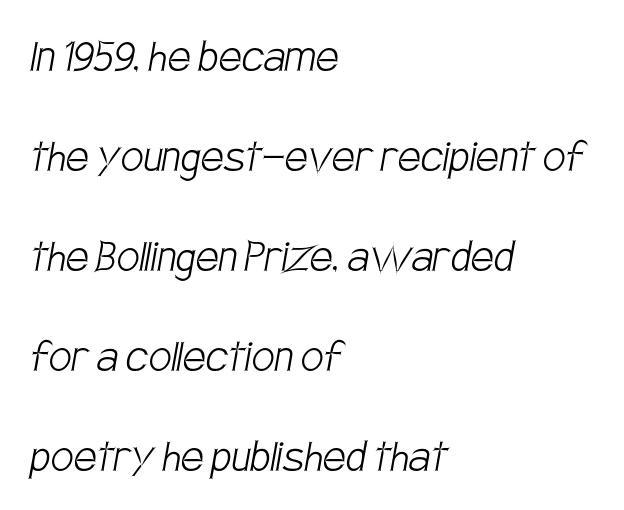
Q: Is the text bold? A: No.
Q: Is the typeface a serif or a sans-serif typeface? A: Sans-serif.
Q: Is the text underlined? A: No.
Q: How is the paragraph aligned? A: Left-aligned.
Q: Is the spacing between letters normal or unusually wide? A: Normal.
Q: Is the spacing between lines tight, normal or loose? A: Loose.
Q: Width (condensed, normal, or wide)? A: Condensed.
Q: Stroke contrast? A: Low.
Q: x-height? A: Large.
Q: Monospaced? A: No.
